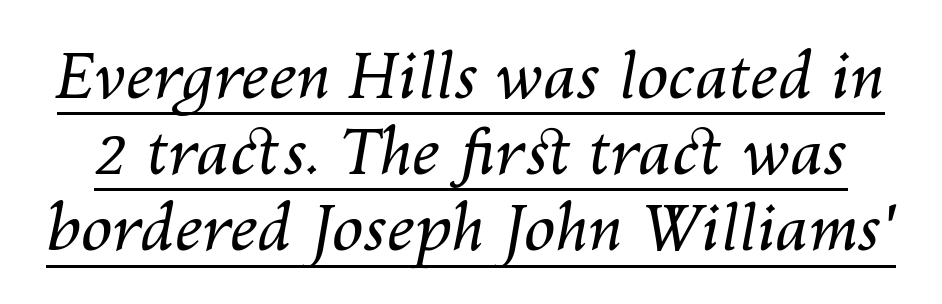
Character widths vary here, with narrow letters taking less room than wide ones. Nothing heavy about these letters — not bold at all. The horizontal fit of the characters is conventional and even. The specimen includes a rule beneath the text block's lines. The text carries the slant typical of an italic or oblique font.
